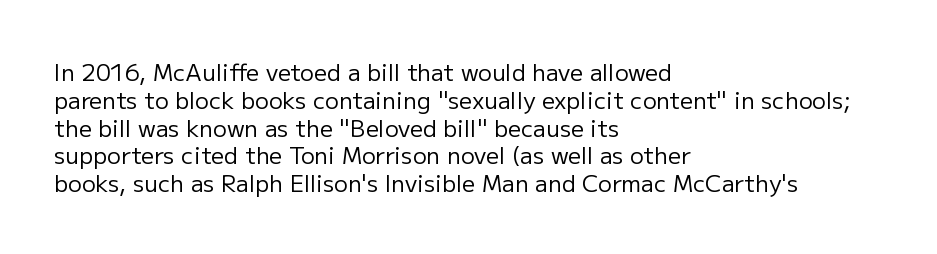
Italic: no, the glyphs are upright roman. Typeset ragged right — the left edge is the straight one. The gaps between neighbouring characters are ordinary and unremarkable. No letter is thick-stroked: the sample isn't bold. Lines of text with bare space underneath.
